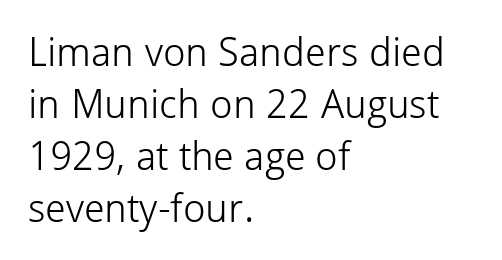
Q: Is the text bold? A: No.
Q: Is the text italic (slanted)? A: No, it is upright.
Q: Is the typeface a serif or a sans-serif typeface? A: Sans-serif.
Q: Is the text underlined? A: No.
Q: How is the paragraph aligned? A: Left-aligned.
Q: Is the spacing between letters normal or unusually wide? A: Normal.
Q: Is the spacing between lines tight, normal or loose? A: Normal.
Q: Width (condensed, normal, or wide)? A: Normal.
Q: Stroke contrast? A: Low.
Q: x-height? A: Medium.
Q: Monospaced? A: No.
